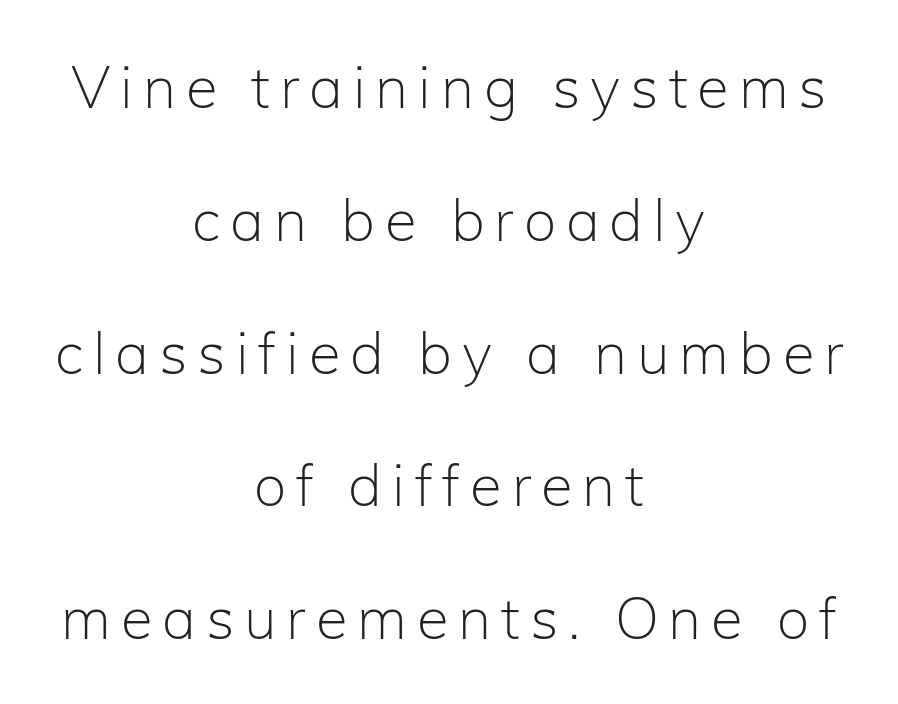
The image shows 58 px light sans-serif type, upright; set centered, loose line spacing (2.29x), not underlined; low stroke contrast and a medium x-height.
